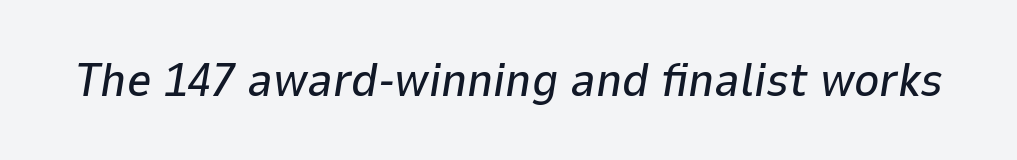
{"italic": "yes", "lean": "right", "slant_degrees": 9, "width": "normal", "stroke_contrast": "low", "x_height": "medium", "monospaced": "no", "underline": "no", "letter_spacing": "normal", "letter_spacing_em": 0.0, "glyph_px": 48}
